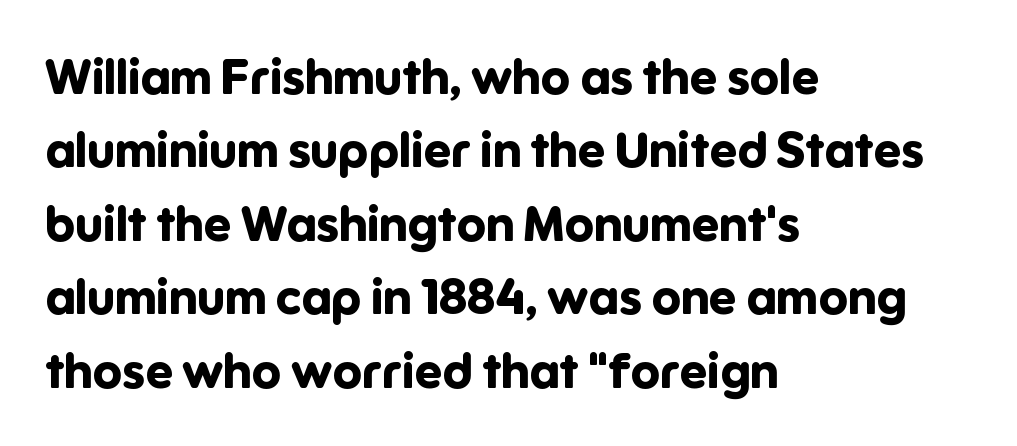
The image shows 49 px bold sans-serif type, upright; set left-aligned, normal line spacing (1.5x), normal letter spacing, not underlined; low stroke contrast and a medium x-height.
